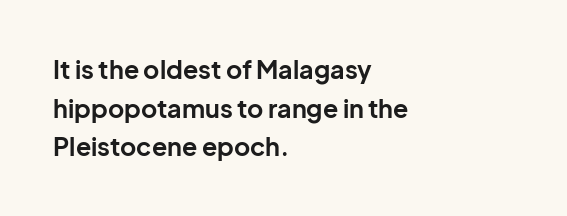
Lines of text with bare space underneath. Default kerning and tracking; the words read as compact shapes. Typeset ragged right — the left edge is the straight one. Regarding leading, the lines here are spaced in the standard way. Every stem runs plumb, perpendicular to the baseline.
